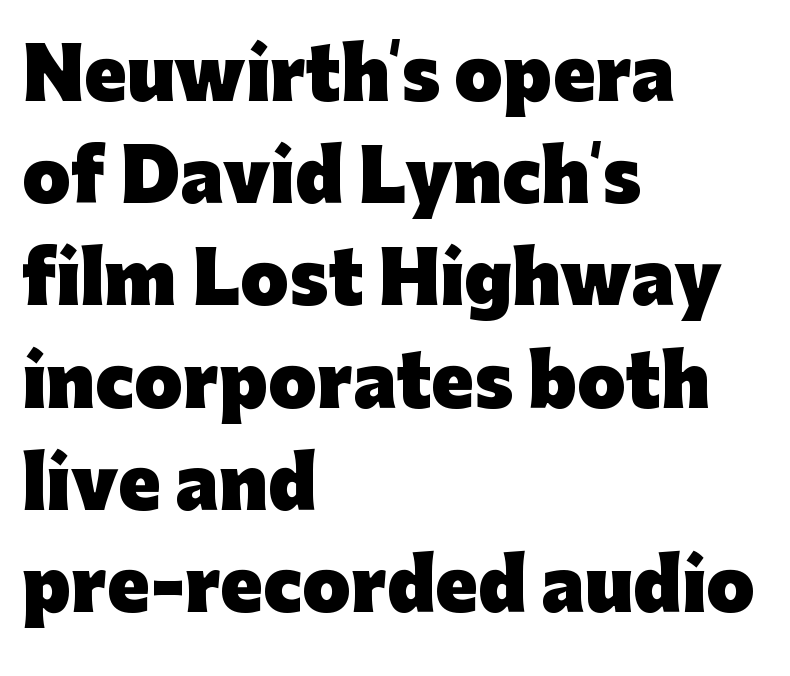
The image shows 70 px heavy sans-serif type, upright; set left-aligned, normal line spacing (1.46x), normal letter spacing, not underlined; low stroke contrast and a medium x-height.
